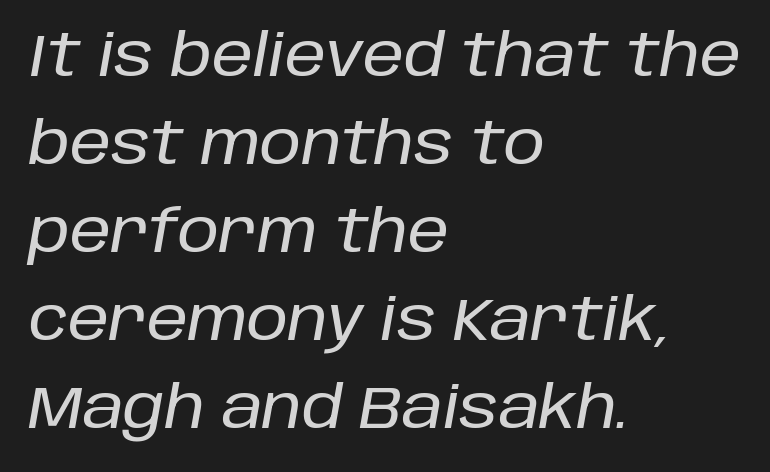
You could not count columns in this text — the font is proportionally spaced. The glyphs look as if they've been sheared to an angle. Horizontal alignment here is leftward, the default for most running prose. The type is set solid horizontally, with unmodified tracking. The vertical gap from one line to the next is medium. The glyphs are unaccompanied by any horizontal stroke below them.
